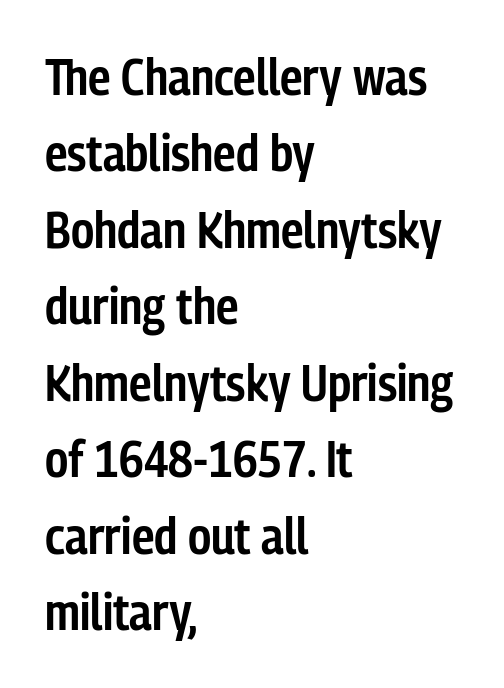
The image shows 51 px semibold, condensed sans-serif type, upright; set left-aligned, normal line spacing (1.5x), normal letter spacing, not underlined; low stroke contrast and a medium x-height.
